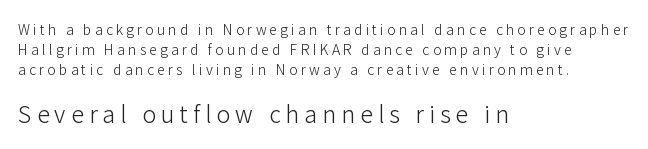
{"italic": "no", "bold": "no", "underline": "no", "align": "left", "line_spacing": "normal", "line_spacing_ratio": 1.43, "letter_spacing": "wide", "letter_spacing_em": 0.23, "larger_block": "second", "size_ratio": 1.64, "glyph_px": 23}
